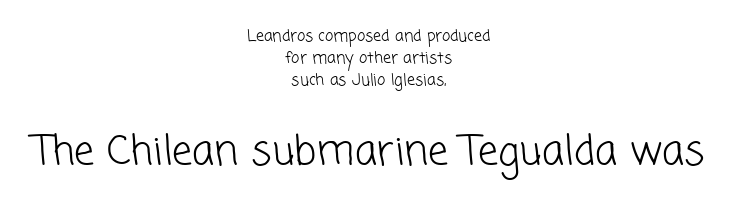
{"serif": "no", "bold": "no", "weight": "light", "width": "normal", "stroke_contrast": "low", "x_height": "medium", "monospaced": "no", "underline": "no", "align": "center", "line_spacing": "normal", "line_spacing_ratio": 1.38, "letter_spacing": "normal", "letter_spacing_em": 0.0, "larger_block": "second", "size_ratio": 2.5, "glyph_px": 40}
